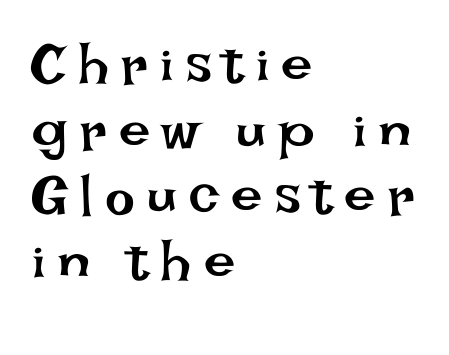
This is not heavy type; no bold has been used. There is plenty of visible air inserted between adjacent glyphs. The strip under each line holds only bare page. Is there any slant? The stems are plumb.
